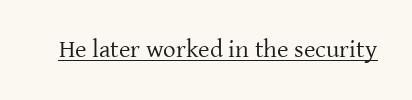
{"italic": "no", "bold": "no", "underline": "yes", "letter_spacing": "normal", "letter_spacing_em": 0.0, "glyph_px": 25}
